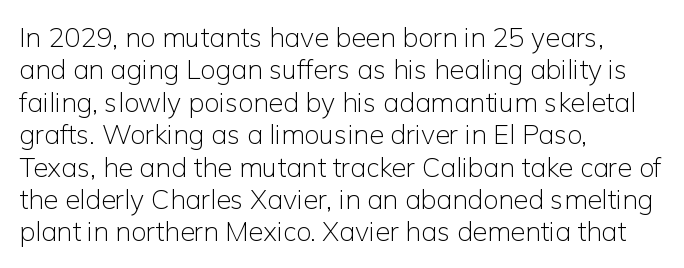
The image shows 27 px text type, upright; set left-aligned, line spacing 1.2x, normal letter spacing, not underlined.
